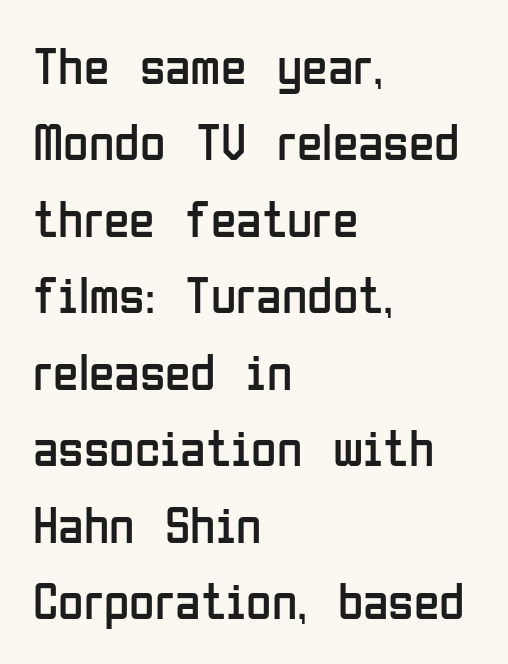
The setting favours the left margin, as ordinary paragraphs usually do. What kind of face is this? One without serifs — a sans. Think of a printed novel: that variable character pitch is what you see here. Is the stroke heavy? The answer is a plain regular-or-lighter. Words float on clear page, feet unadorned.
